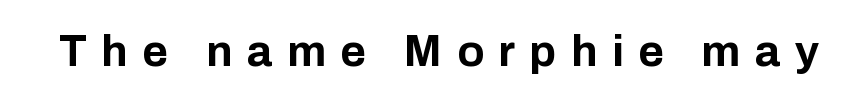
Q: Is the text bold? A: Yes.
Q: Is the text italic (slanted)? A: No, it is upright.
Q: Is the typeface a serif or a sans-serif typeface? A: Sans-serif.
Q: Is the text underlined? A: No.
Q: Is the spacing between letters normal or unusually wide? A: Unusually wide.
Q: Width (condensed, normal, or wide)? A: Normal.
Q: Stroke contrast? A: Low.
Q: x-height? A: Medium.
Q: Monospaced? A: No.
